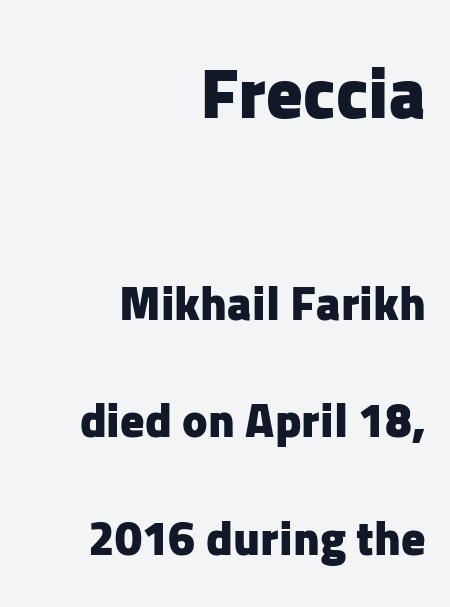
Q: Is the text bold? A: Yes.
Q: Is the text italic (slanted)? A: No, it is upright.
Q: Is the typeface a serif or a sans-serif typeface? A: Sans-serif.
Q: Is the text underlined? A: No.
Q: How is the paragraph aligned? A: Right-aligned.
Q: Is the spacing between letters normal or unusually wide? A: Normal.
Q: Is the spacing between lines tight, normal or loose? A: Loose.
Q: Which block of text is set in a larger size, the first (top) or the second (bottom)? A: The first (top) one.
Q: Width (condensed, normal, or wide)? A: Normal.
Q: Stroke contrast? A: Low.
Q: x-height? A: Medium.
Q: Monospaced? A: No.
